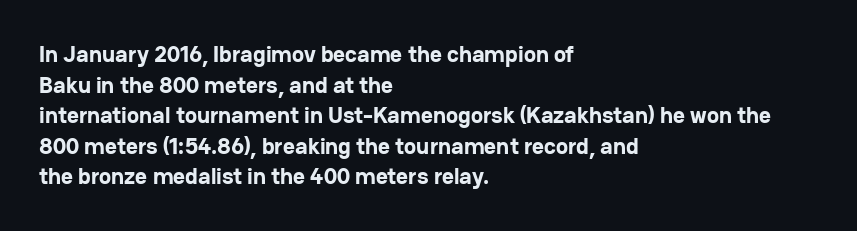
{"italic": "no", "bold": "yes", "underline": "no", "align": "left", "line_spacing": "normal", "line_spacing_ratio": 1.33, "letter_spacing": "normal", "letter_spacing_em": 0.0, "glyph_px": 23}
